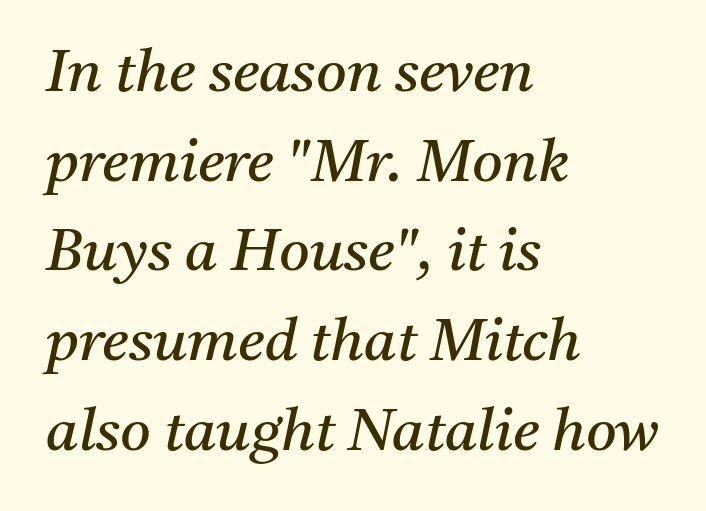
The strokes carry an ordinary text weight at most. The designer left line spacing at the default. Do the characters align in a grid? No, the font is proportional. The rendering shows small feet on the letterforms — a serif design.
